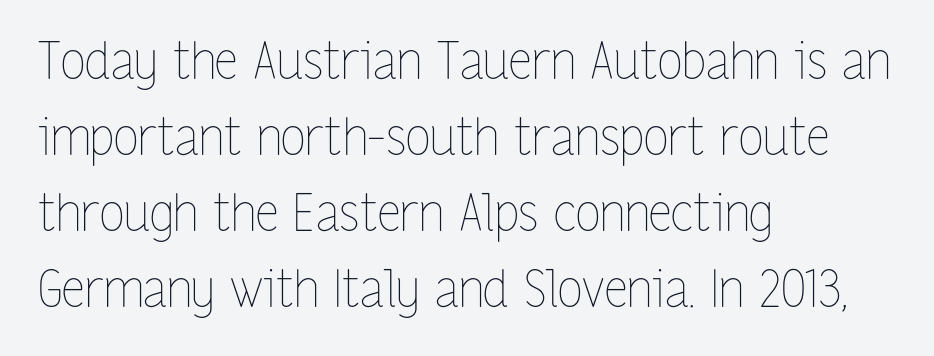
Stem width sits at or under what a default text font uses. Observe the ordinary spacing: letters are neighbours, not strangers. Is there much room between lines? A standard amount, neither cramped nor airy. Letters rest on an invisible, unmarked baseline.
